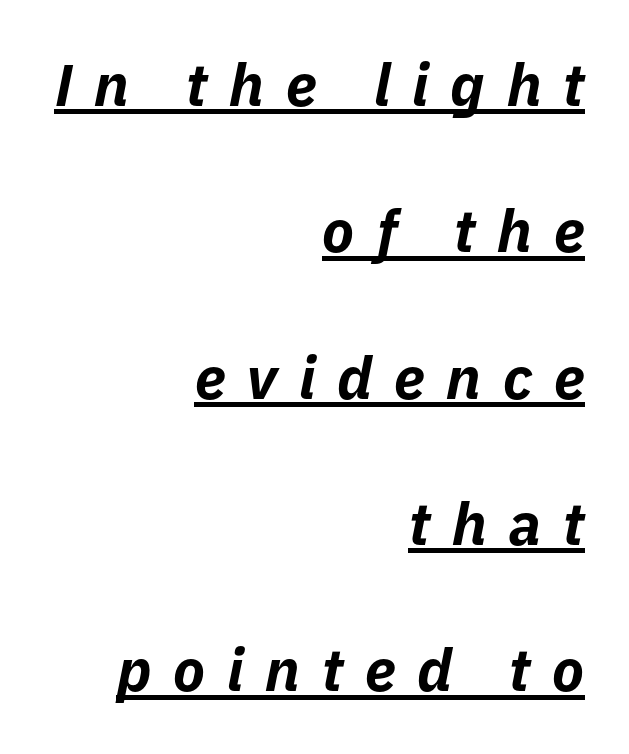
{"italic": "yes", "lean": "right", "slant_degrees": 11, "bold": "yes", "weight": "bold", "width": "normal", "stroke_contrast": "low", "x_height": "medium", "monospaced": "no", "underline": "yes", "align": "right", "line_spacing": "loose", "line_spacing_ratio": 2.48, "letter_spacing": "wide", "letter_spacing_em": 0.37, "glyph_px": 59}
